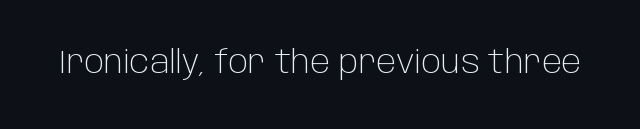
The letters carry no serifs — their stems end cleanly without finishing strokes. The strip under each line holds only bare page. What stands out about the letter spacing? Nothing — it is the standard amount. Spacing verdict: proportional, widths tailored to each character. Stroke thickness stays within the range of a standard reading face or lighter. A roman cut, with each character standing at attention.
